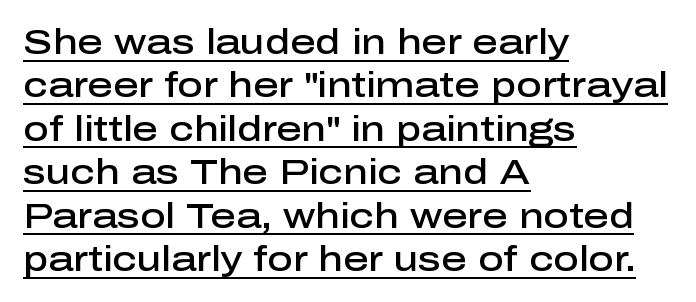
Underlining? Definitely there. The compositor pushed each line to the left boundary. The line texture is even and compact thanks to regular tracking. Character widths vary here, with narrow letters taking less room than wide ones. Do the letters lean? They stand straight. Are there feet on the stems? There aren't — it's a sans.
